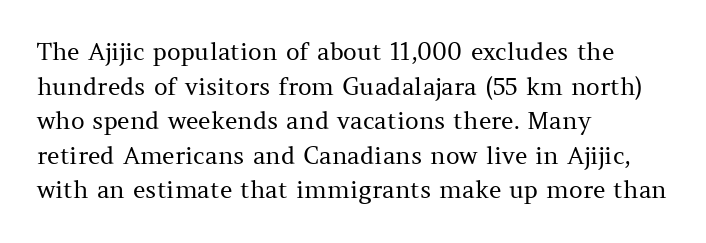
{"italic": "no", "bold": "no", "underline": "no", "align": "left", "line_spacing": "normal", "line_spacing_ratio": 1.44, "letter_spacing": "normal", "letter_spacing_em": 0.0, "glyph_px": 24}
